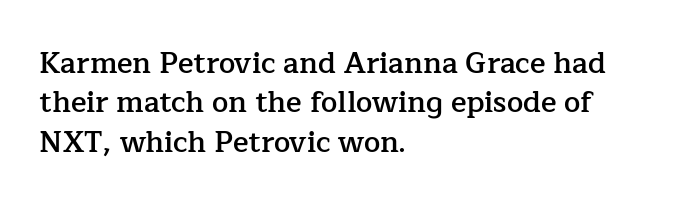
Q: Is the text bold? A: Semi-bold.
Q: Is the text italic (slanted)? A: No, it is upright.
Q: Is the typeface a serif or a sans-serif typeface? A: Serif.
Q: Is the text underlined? A: No.
Q: How is the paragraph aligned? A: Left-aligned.
Q: Is the spacing between letters normal or unusually wide? A: Normal.
Q: Is the spacing between lines tight, normal or loose? A: Normal.
Q: Width (condensed, normal, or wide)? A: Normal.
Q: Stroke contrast? A: Low.
Q: x-height? A: Medium.
Q: Monospaced? A: No.
